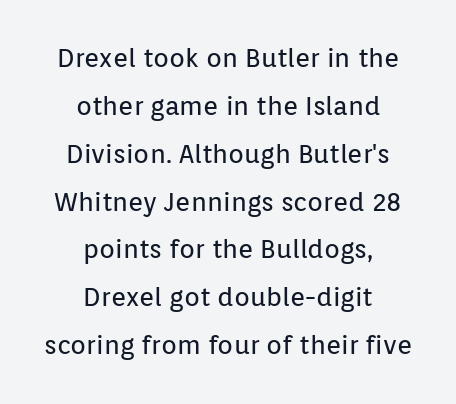
Every row of glyphs is offset so its center matches the block's center. Spacing between characters is what you'd get straight out of the box. Style check: upright. Plain, unruled lines of type. Unbolded letterforms with no extra heft.
